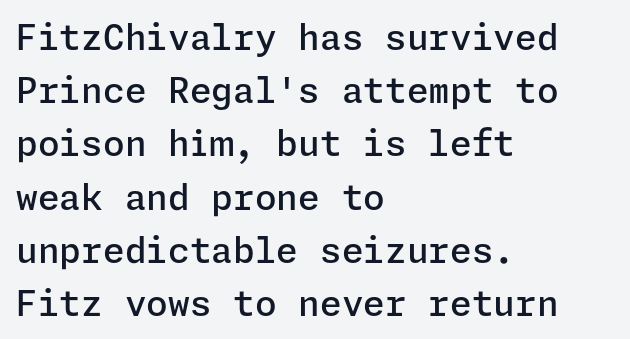
The image shows 35 px semibold sans-serif type, upright; set left-aligned, normal line spacing (1.52x), normal letter spacing, not underlined; low stroke contrast and a medium x-height.
